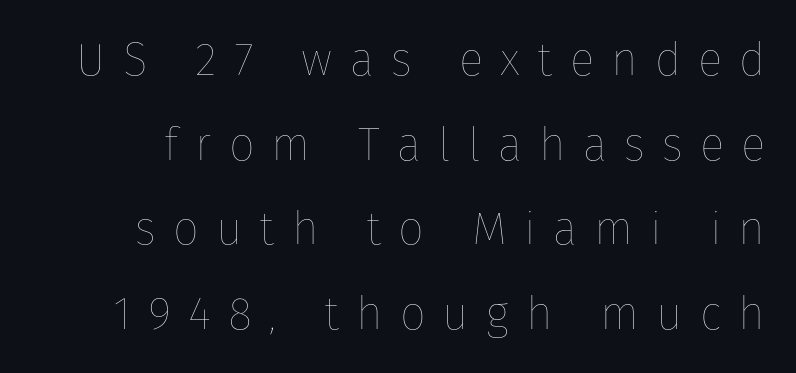
Clear beneath every line of the passage. The letters advance in unequal steps, a hallmark of proportional type. A quiet, ordinary-to-light weight characterises the typeface. Tracking value appears strongly positive — letters spread wide. A typesetter would mark this as roman, not italic.
